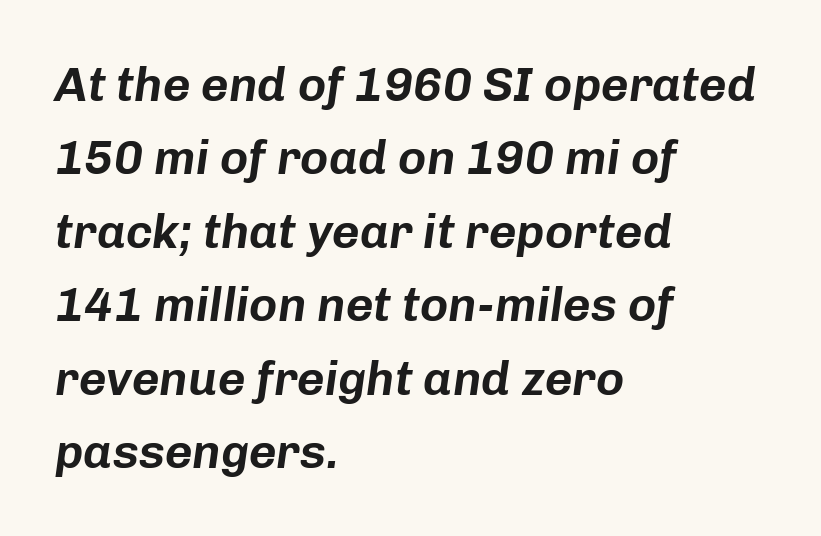
Descender tails drop into unmarked territory. In terms of letterspacing, this is plain default setting. Proportional: the letters do not fall into vertical columns. This rendering uses left alignment, leaving the right contour irregular.
